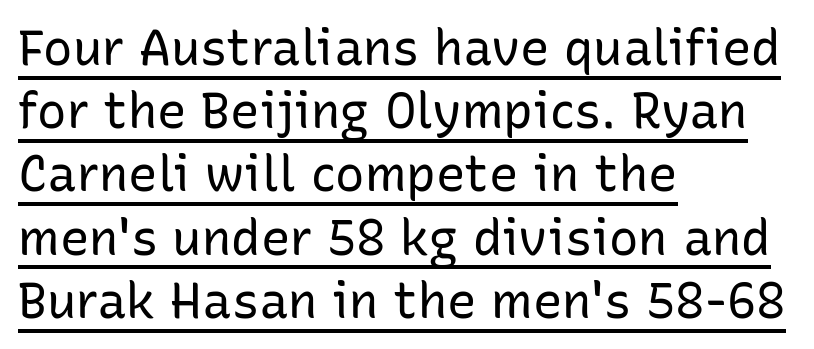
Horizontal alignment here is leftward, the default for most running prose. Regular leading. The string is rendered with underlining switched on. In terms of posture, this sample is upright. Characters follow at the spacing the type designer built in.
